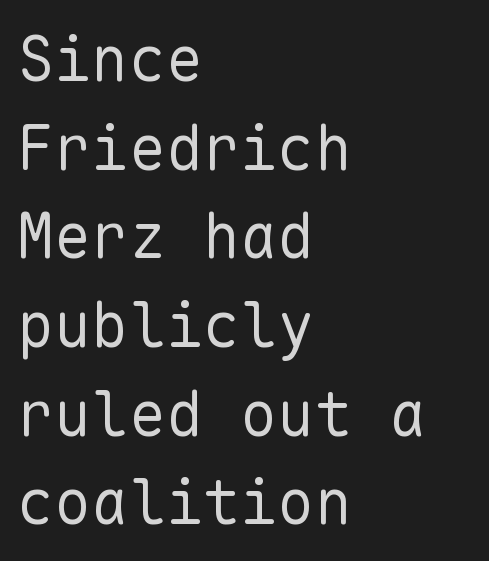
Q: Is the text bold? A: No.
Q: Is the text italic (slanted)? A: No, it is upright.
Q: Is the typeface a serif or a sans-serif typeface? A: Sans-serif.
Q: Is the text underlined? A: No.
Q: How is the paragraph aligned? A: Left-aligned.
Q: Is the spacing between letters normal or unusually wide? A: Normal.
Q: Is the spacing between lines tight, normal or loose? A: Normal.
Q: Width (condensed, normal, or wide)? A: Normal.
Q: Stroke contrast? A: Low.
Q: x-height? A: Medium.
Q: Monospaced? A: Yes.
